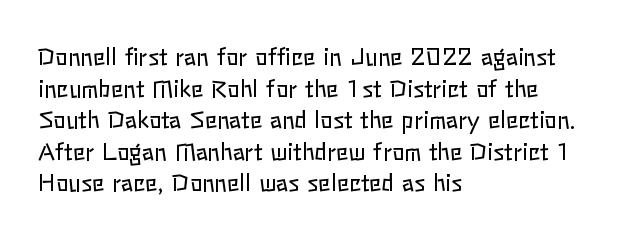
The image shows 23 px text type, upright; set left-aligned, normal line spacing (1.37x), normal letter spacing, not underlined.
